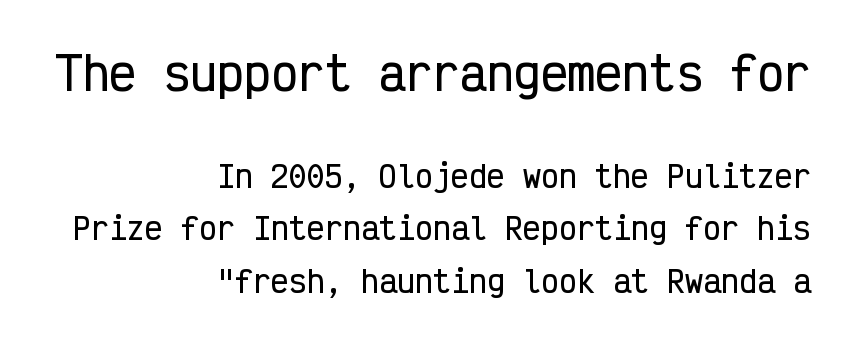
{"serif": "no", "italic": "no", "width": "condensed", "stroke_contrast": "low", "x_height": "medium", "monospaced": "yes", "underline": "no", "align": "right", "line_spacing_ratio": 1.74, "letter_spacing": "normal", "letter_spacing_em": 0.0, "larger_block": "first", "size_ratio": 1.5, "glyph_px": 45}
